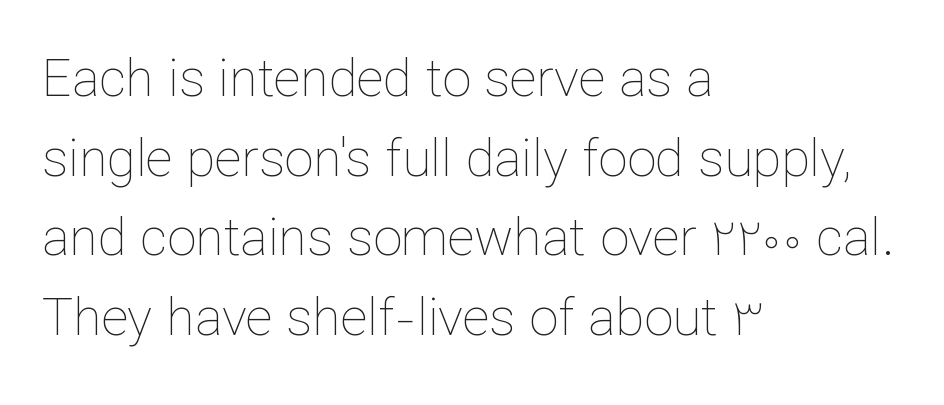
The image shows 52 px thin type, upright; set left-aligned, normal line spacing (1.53x), normal letter spacing, not underlined; low stroke contrast and a medium x-height.
